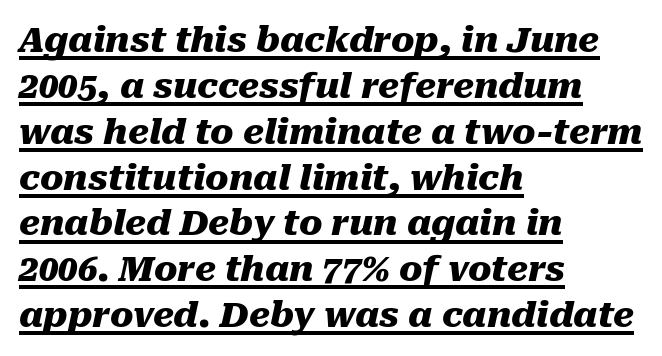
{"italic": "yes", "lean": "right", "slant_degrees": 10, "bold": "yes", "weight": "heavy", "width": "normal", "stroke_contrast": "medium", "x_height": "medium", "monospaced": "no", "underline": "yes", "align": "left", "line_spacing": "normal", "line_spacing_ratio": 1.31, "letter_spacing": "normal", "letter_spacing_em": 0.0, "glyph_px": 35}
